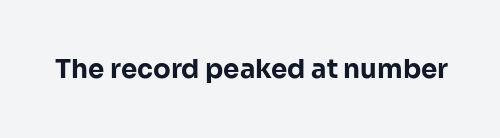
Only glyphs here, with clear space below each row. Rendered with straight, roman letterforms. The glyphs have the mass of a bold cut. Observe the ordinary spacing: letters are neighbours, not strangers.
